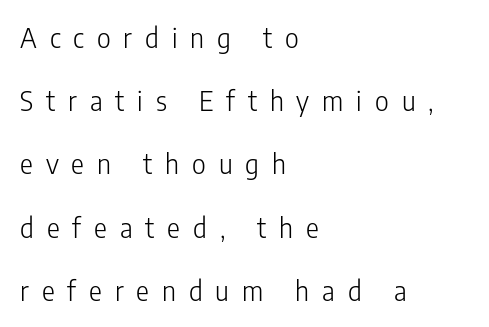
{"italic": "no", "bold": "no", "underline": "no", "align": "left", "line_spacing": "loose", "line_spacing_ratio": 2.34, "letter_spacing": "wide", "letter_spacing_em": 0.48, "glyph_px": 27}
